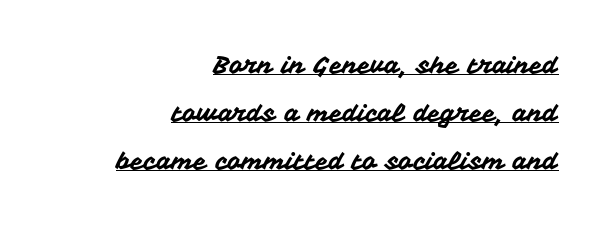
The image shows 24 px text type; set right-aligned, loose line spacing (1.99x), normal letter spacing, underlined.
